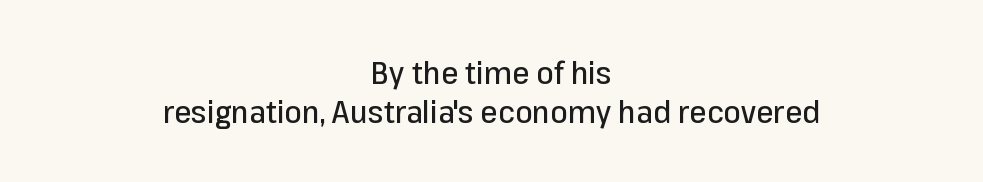
Q: Is the text italic (slanted)? A: No, it is upright.
Q: Is the typeface a serif or a sans-serif typeface? A: Sans-serif.
Q: Is the text underlined? A: No.
Q: How is the paragraph aligned? A: Centered.
Q: Is the spacing between letters normal or unusually wide? A: Normal.
Q: Is the spacing between lines tight, normal or loose? A: Normal.
Q: Width (condensed, normal, or wide)? A: Normal.
Q: Stroke contrast? A: Low.
Q: x-height? A: Medium.
Q: Monospaced? A: No.
